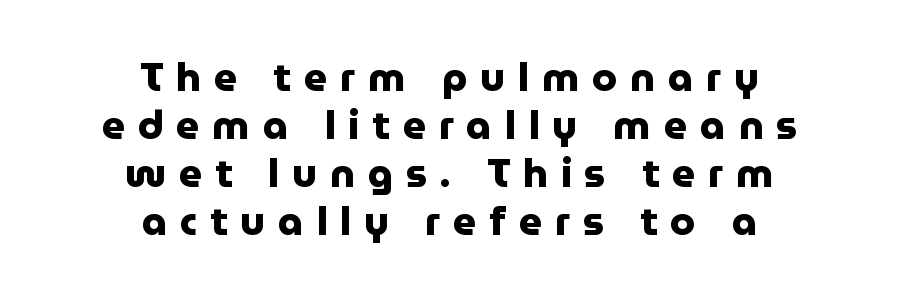
Q: Is the text bold? A: Yes.
Q: Is the text italic (slanted)? A: No, it is upright.
Q: Is the typeface a serif or a sans-serif typeface? A: Sans-serif.
Q: Is the text underlined? A: No.
Q: How is the paragraph aligned? A: Centered.
Q: Is the spacing between letters normal or unusually wide? A: Unusually wide.
Q: Width (condensed, normal, or wide)? A: Normal.
Q: Stroke contrast? A: Low.
Q: x-height? A: Medium.
Q: Monospaced? A: No.
